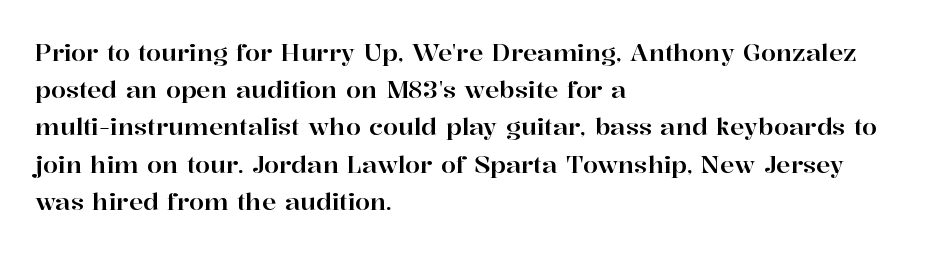
Interline gaps are of average width in this sample. The letters stand upright; this is a roman face. The face used here is rendered with its standard letterfit. Leftover space on each line is placed entirely after the last word. Beneath every word, the page is bare.
